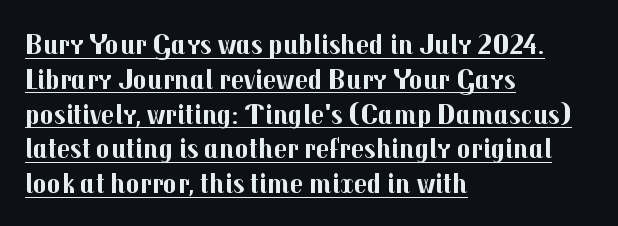
Has an underline been added? It has. Is the type bold? Yes — the strokes are clearly thick and heavy. A typesetter would call this proportional, since set widths differ per character. Classification — sans serif. Horizontal alignment here is leftward, the default for most running prose. The letters sit at their default tracking, neither squeezed nor spread.
